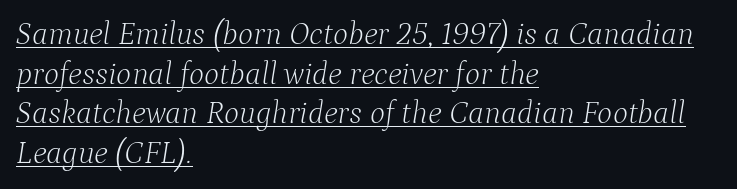
{"serif": "yes", "italic": "yes", "lean": "right", "slant_degrees": 9, "bold": "no", "weight": "light", "width": "normal", "stroke_contrast": "low", "x_height": "medium", "monospaced": "no", "underline": "yes", "align": "left", "line_spacing_ratio": 1.24, "letter_spacing": "normal", "letter_spacing_em": 0.0, "glyph_px": 32}
